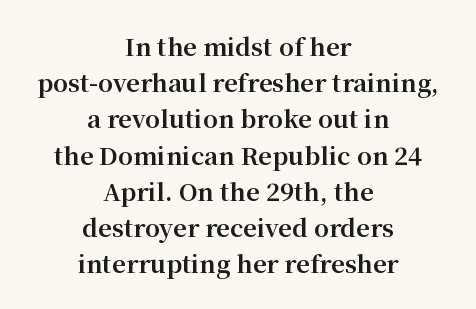
Q: Is the text bold? A: Yes.
Q: Is the text italic (slanted)? A: No, it is upright.
Q: Is the text underlined? A: No.
Q: How is the paragraph aligned? A: Centered.
Q: Is the spacing between letters normal or unusually wide? A: Normal.
Q: Is the spacing between lines tight, normal or loose? A: Normal.
